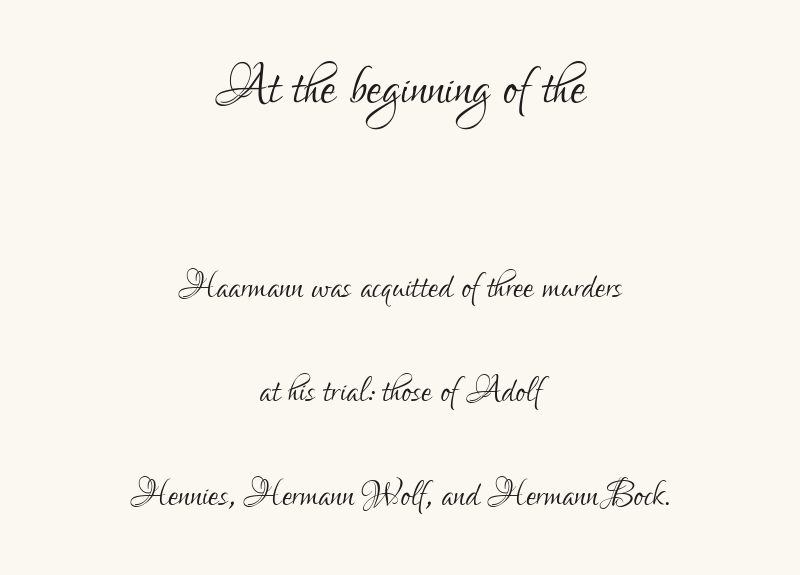
{"serif": "no", "bold": "no", "weight": "light", "width": "condensed", "stroke_contrast": "low", "x_height": "small", "monospaced": "no", "underline": "no", "align": "center", "line_spacing": "loose", "line_spacing_ratio": 2.26, "letter_spacing": "normal", "letter_spacing_em": 0.0, "larger_block": "first", "size_ratio": 1.5, "glyph_px": 69}
